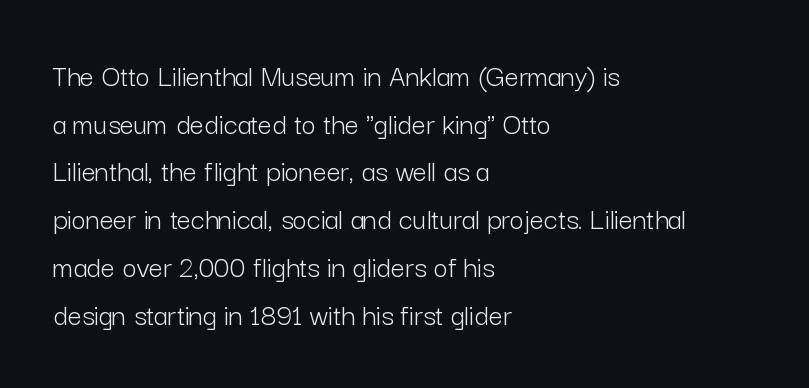
The image shows 31 px light sans-serif type, upright; set left-aligned, normal line spacing (1.54x), normal letter spacing, not underlined; low stroke contrast and a medium x-height.
